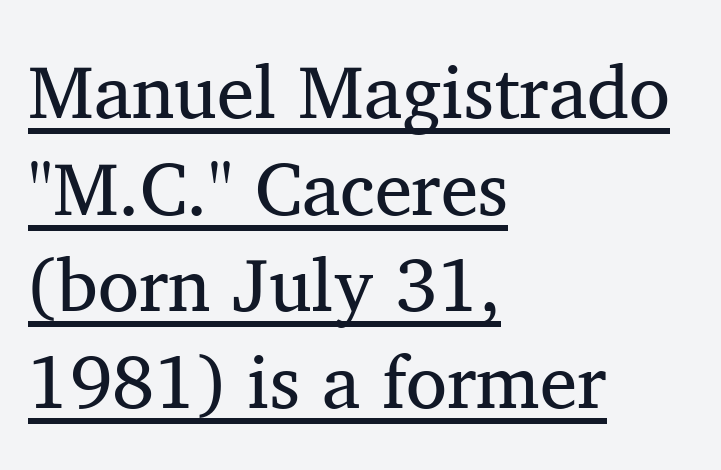
Short note: letters normally spaced. Horizontal alignment here is leftward, the default for most running prose. The lettering is marked with a stroke running underneath it. Does the leading feel generous? No, just average. On a weight scale, this lands at 450 or below. The letters advance in unequal steps, a hallmark of proportional type.
